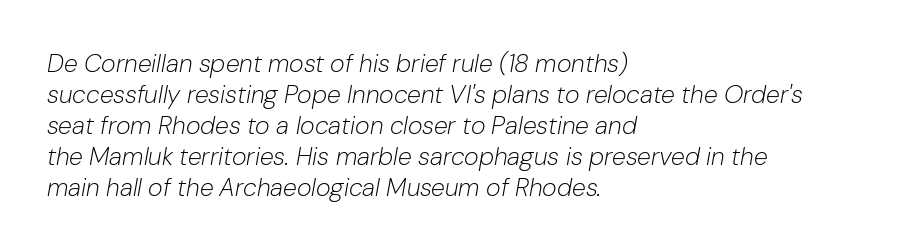
{"italic": "yes", "lean": "right", "slant_degrees": 10, "bold": "no", "underline": "no", "align": "left", "line_spacing_ratio": 1.24, "letter_spacing": "normal", "letter_spacing_em": 0.0, "glyph_px": 25}
